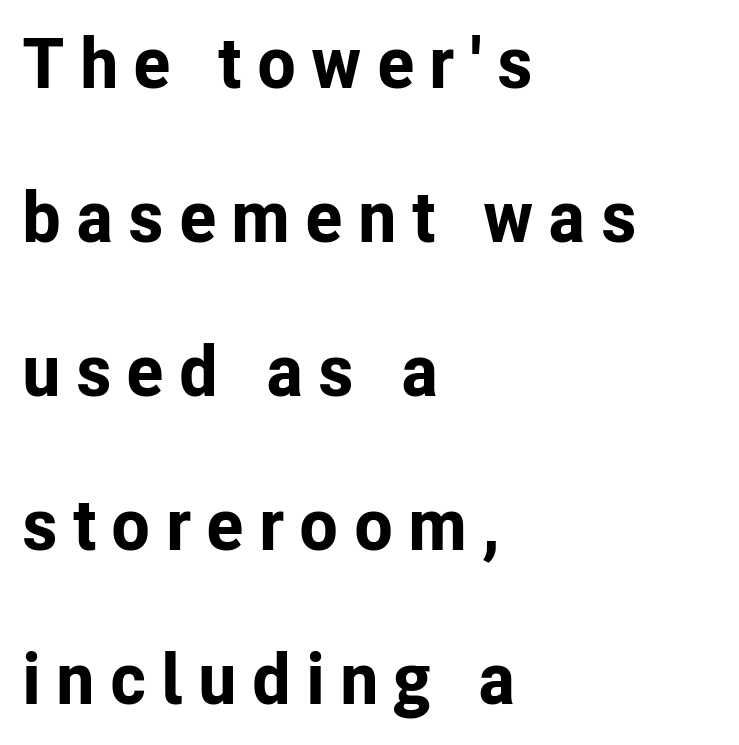
{"serif": "no", "italic": "no", "bold": "yes", "weight": "bold", "width": "normal", "stroke_contrast": "low", "x_height": "medium", "monospaced": "no", "underline": "no", "align": "left", "line_spacing": "loose", "line_spacing_ratio": 2.17, "letter_spacing": "wide", "letter_spacing_em": 0.21, "glyph_px": 71}
